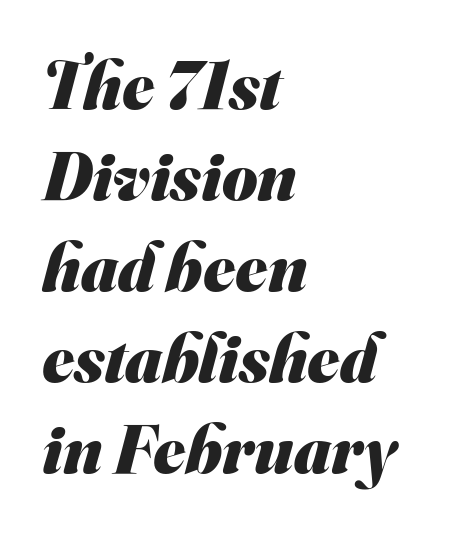
Q: Is the text bold? A: Yes.
Q: Is the typeface a serif or a sans-serif typeface? A: Sans-serif.
Q: Is the text underlined? A: No.
Q: How is the paragraph aligned? A: Left-aligned.
Q: Is the spacing between letters normal or unusually wide? A: Normal.
Q: Is the spacing between lines tight, normal or loose? A: Normal.
Q: Width (condensed, normal, or wide)? A: Normal.
Q: Stroke contrast? A: Medium.
Q: x-height? A: Small.
Q: Monospaced? A: No.
